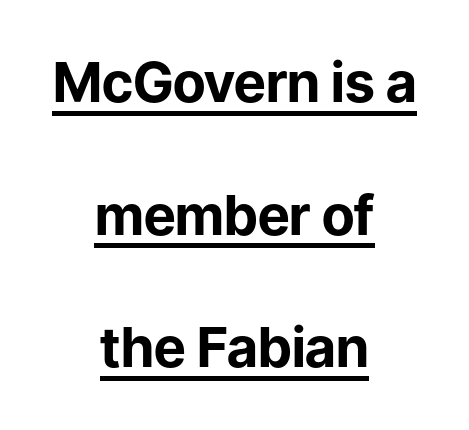
Q: Is the text bold? A: Yes.
Q: Is the text italic (slanted)? A: No, it is upright.
Q: Is the typeface a serif or a sans-serif typeface? A: Sans-serif.
Q: Is the text underlined? A: Yes.
Q: How is the paragraph aligned? A: Centered.
Q: Is the spacing between letters normal or unusually wide? A: Normal.
Q: Is the spacing between lines tight, normal or loose? A: Loose.
Q: Width (condensed, normal, or wide)? A: Normal.
Q: Stroke contrast? A: Low.
Q: x-height? A: Medium.
Q: Monospaced? A: No.
